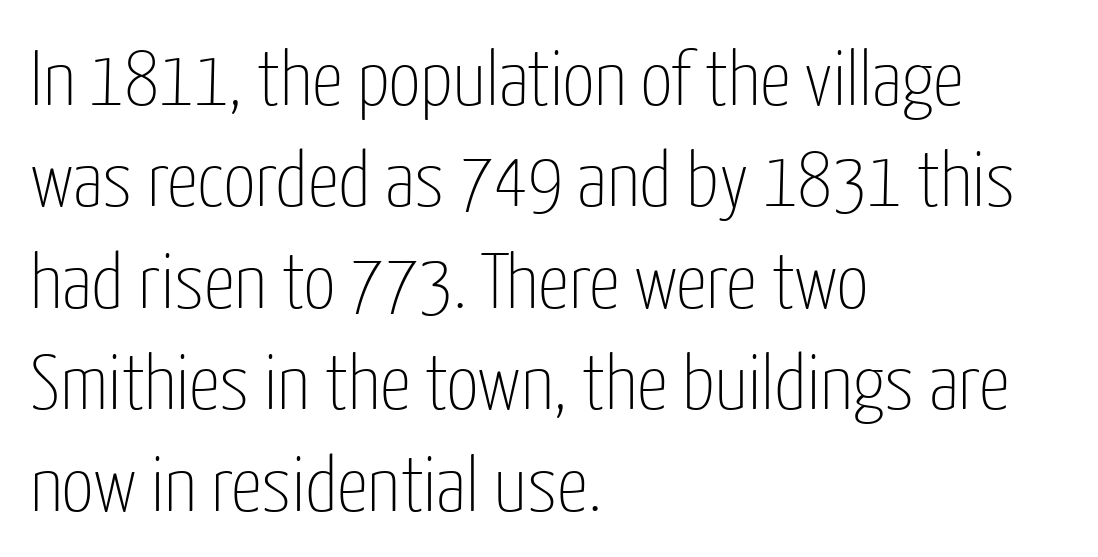
The image shows 78 px thin, condensed sans-serif type, upright; set left-aligned, normal line spacing (1.3x), normal letter spacing, not underlined; low stroke contrast and a medium x-height.
